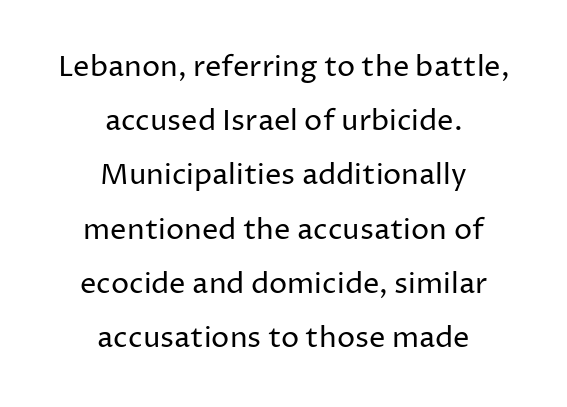
{"serif": "no", "italic": "no", "bold": "no", "weight": "regular", "width": "normal", "stroke_contrast": "low", "x_height": "medium", "monospaced": "no", "underline": "no", "align": "center", "line_spacing_ratio": 1.87, "letter_spacing": "normal", "letter_spacing_em": 0.0, "glyph_px": 29}
